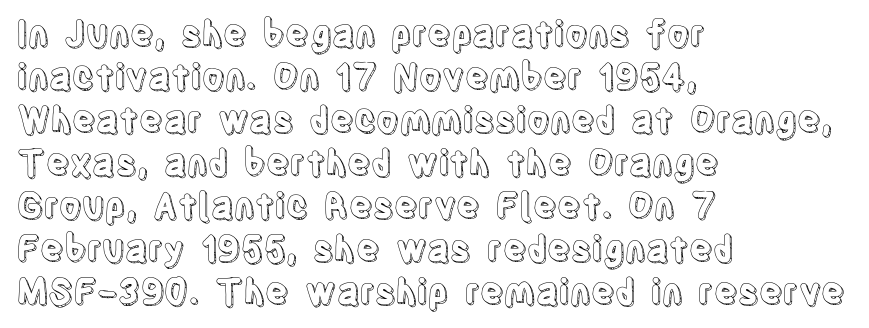
Q: Is the text italic (slanted)? A: No, it is upright.
Q: Is the text underlined? A: No.
Q: How is the paragraph aligned? A: Left-aligned.
Q: Is the spacing between letters normal or unusually wide? A: Normal.
Q: Width (condensed, normal, or wide)? A: Condensed.
Q: x-height? A: Large.
Q: Monospaced? A: No.
